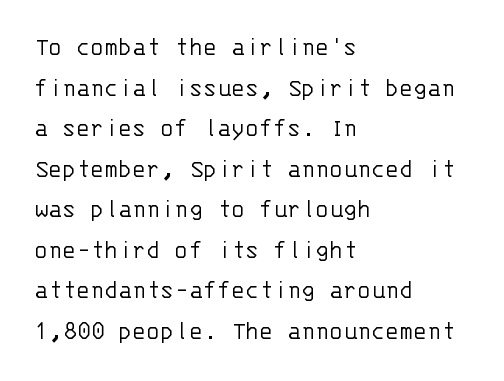
The zone under the glyphs is completely vacant. Letters have the restrained weight of plain body copy at most. Line beginnings align vertically; line endings do not. The gaps between neighbouring characters are ordinary and unremarkable.
